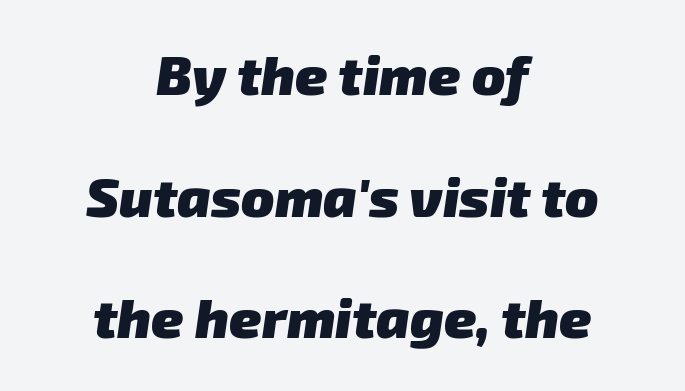
The image shows 55 px heavy sans-serif type; set centered, loose line spacing (2.21x), normal letter spacing, not underlined; low stroke contrast and a medium x-height.
